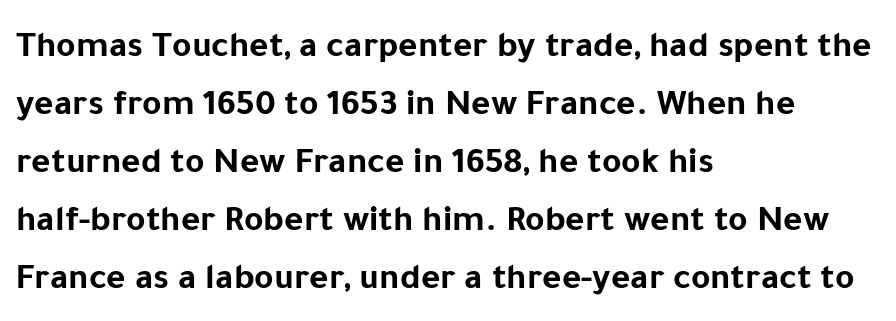
{"serif": "no", "italic": "no", "bold": "yes", "weight": "bold", "width": "normal", "stroke_contrast": "low", "x_height": "medium", "monospaced": "no", "underline": "no", "align": "left", "line_spacing": "normal", "line_spacing_ratio": 1.57, "letter_spacing": "normal", "letter_spacing_em": 0.0, "glyph_px": 37}
